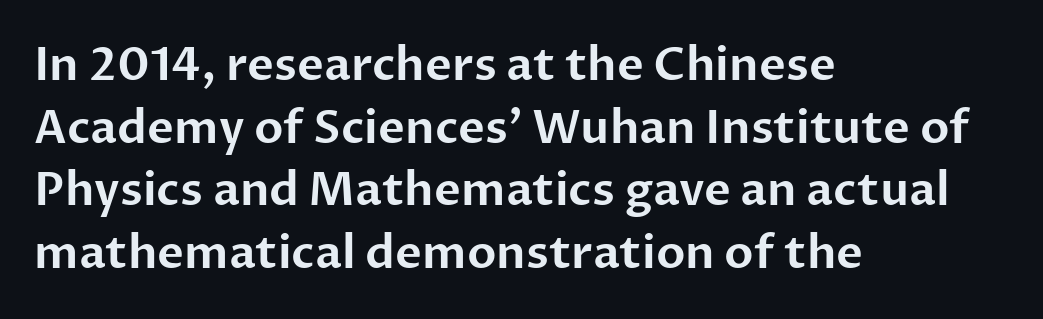
The image shows 46 px sans-serif type, upright; set left-aligned, normal line spacing (1.36x), normal letter spacing, not underlined; low stroke contrast and a medium x-height.
